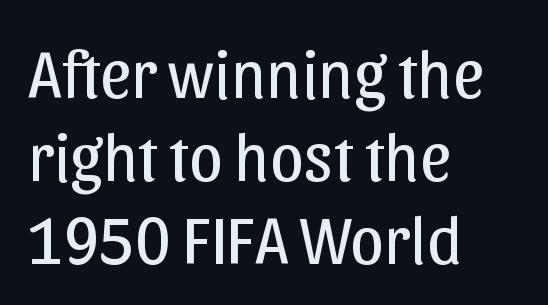
{"serif": "no", "italic": "no", "bold": "no", "weight": "regular", "width": "normal", "stroke_contrast": "low", "x_height": "medium", "monospaced": "no", "underline": "no", "align": "left", "line_spacing_ratio": 1.22, "letter_spacing": "normal", "letter_spacing_em": 0.0, "glyph_px": 68}
